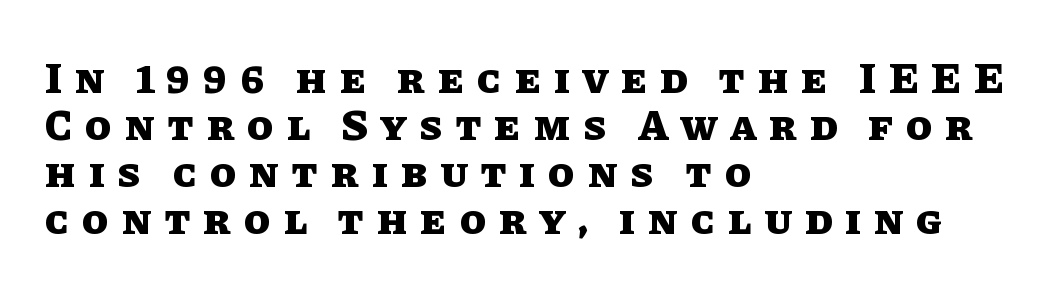
Here the designer chose a conventional face with non-uniform glyph widths. The font's upright variant was chosen for this text. Only glyphs here, with clear space below each row. The rag falls on the right side of this text block. If you measured baseline to baseline, you'd find a short distance. Weight check: bold — yes, fully.
